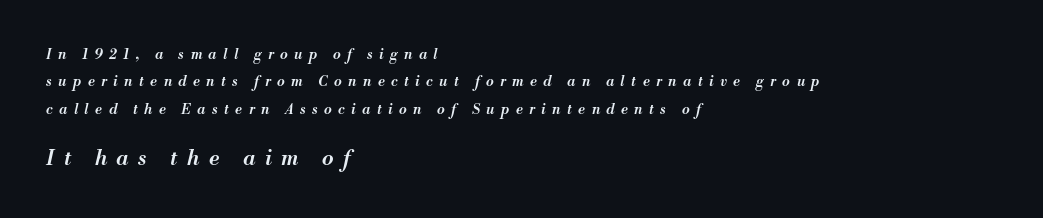
The image shows 21 px text type, italic (leaning right); set left-aligned, loose line spacing (1.95x), unusually wide letter spacing (+0.46 em), not underlined; the second (bottom) block is 1.5x larger.
